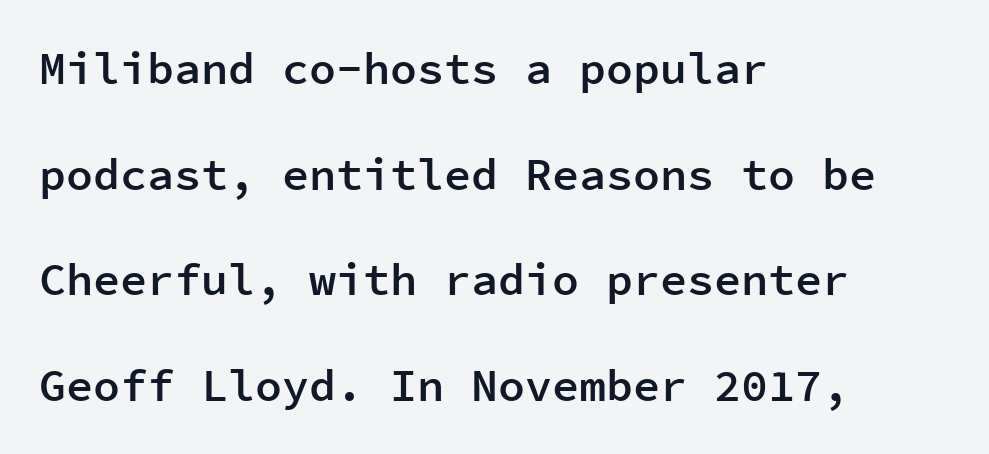
Nobody drew a line under any word here. Typeset ragged right — the left edge is the straight one. This sample has the even, mechanical cadence of fixed-width lettering. Look at the tracking — it's just the regular setting, nothing added.
